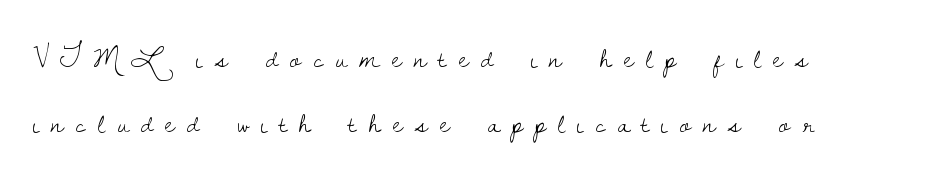
The letters are spread apart with noticeably loose tracking. Compared with a typical body face, this is equally light or lighter still. Loosely led — the rows are spread out.
